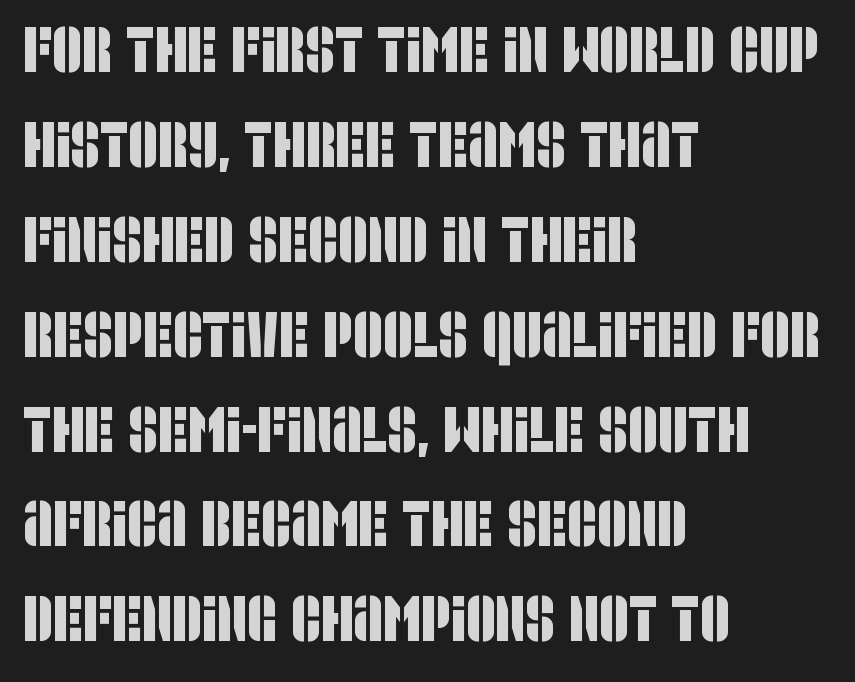
The image shows 65 px condensed sans-serif type; set left-aligned, normal line spacing (1.46x), normal letter spacing, not underlined; low stroke contrast and a large x-height.
